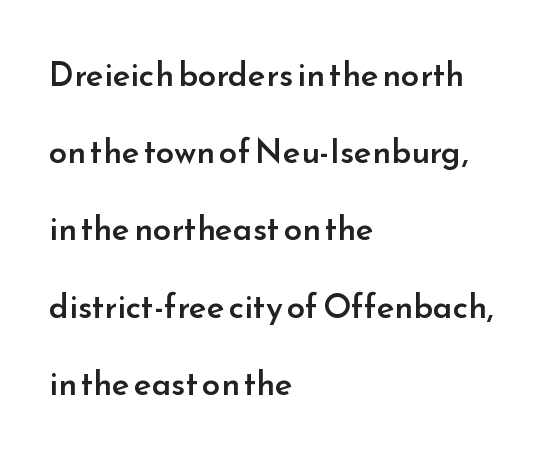
Q: Is the text bold? A: Semi-bold.
Q: Is the text italic (slanted)? A: No, it is upright.
Q: Is the typeface a serif or a sans-serif typeface? A: Sans-serif.
Q: Is the text underlined? A: No.
Q: How is the paragraph aligned? A: Left-aligned.
Q: Is the spacing between letters normal or unusually wide? A: Normal.
Q: Is the spacing between lines tight, normal or loose? A: Loose.
Q: Width (condensed, normal, or wide)? A: Normal.
Q: Stroke contrast? A: Low.
Q: x-height? A: Small.
Q: Monospaced? A: No.
